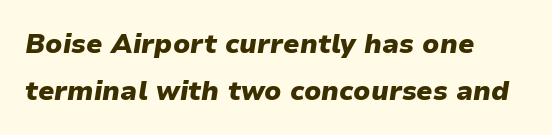
Q: Is the text bold? A: Yes.
Q: Is the text italic (slanted)? A: Yes, it leans right by about 9 degrees.
Q: Is the text underlined? A: No.
Q: How is the paragraph aligned? A: Left-aligned.
Q: Is the spacing between letters normal or unusually wide? A: Normal.
